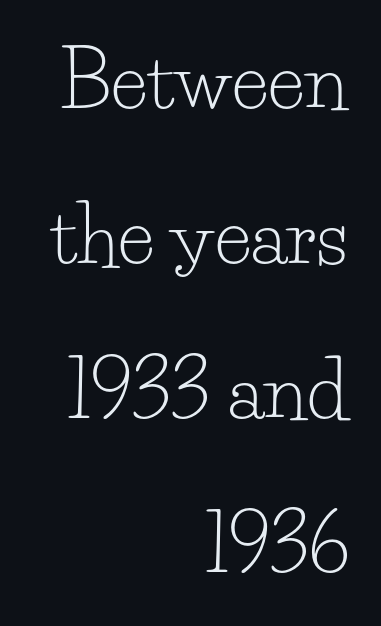
Nobody drew a line under any word here. This sample uses a serif face. Is this a fixed-width face? No — the glyphs have proportional, varying widths. What stands out about the letter spacing? Nothing — it is the standard amount. Every stem runs plumb, perpendicular to the baseline.
